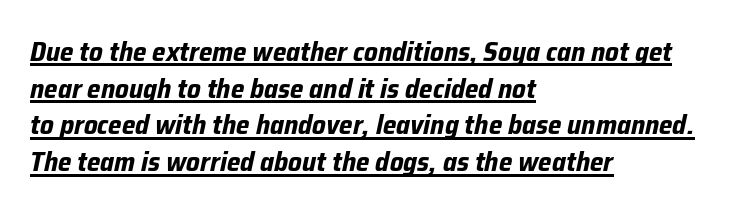
The letters are bold, with thick, heavy strokes. Emphasis is given by a line drawn under the lettering. You could call the tracking neutral — neither tight nor loose. Slant detected: the letters are inclined. The rag falls on the right side of this text block. Notice how descenders clear the ascenders below comfortably — that's standard leading.
